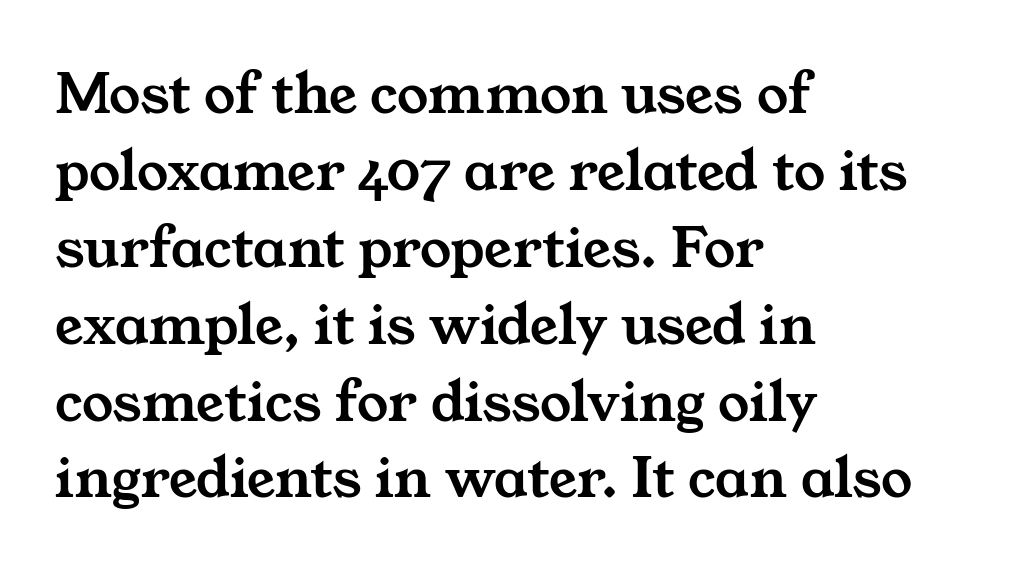
Q: Is the typeface a serif or a sans-serif typeface? A: Serif.
Q: Is the text underlined? A: No.
Q: How is the paragraph aligned? A: Left-aligned.
Q: Is the spacing between letters normal or unusually wide? A: Normal.
Q: Width (condensed, normal, or wide)? A: Wide.
Q: Stroke contrast? A: Medium.
Q: x-height? A: Medium.
Q: Monospaced? A: No.
